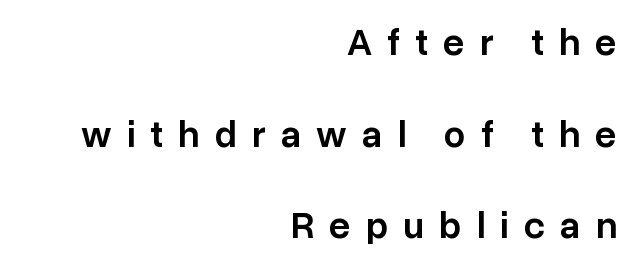
The image shows 38 px semibold sans-serif type, upright; set right-aligned, loose line spacing (2.41x), unusually wide letter spacing (+0.4 em), not underlined; low stroke contrast and a medium x-height.
